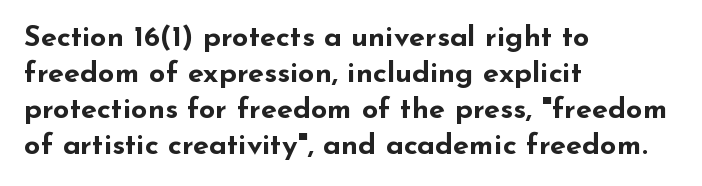
Unmarked baselines from the first word to the last. The rendering uses natural spacing where letterforms have individual widths. Which margin do the lines hug? The left one — the right edge is uneven. Each word holds together tightly as a unit, with standard inter-letter gaps. Nope, no serifs anywhere on these letters.
